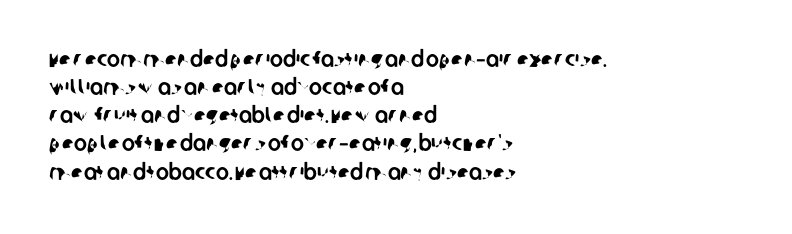
The image shows 22 px text type; set left-aligned, normal line spacing (1.28x), normal letter spacing, not underlined.
